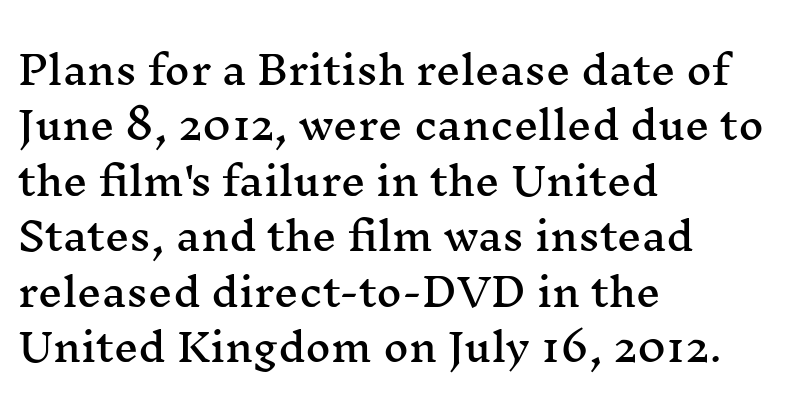
Which margin do the lines hug? The left one — the right edge is uneven. No word sits above an underline. Line spacing here is normal. Stroke terminals: seriffed. Ascenders rise straight up at ninety degrees.
